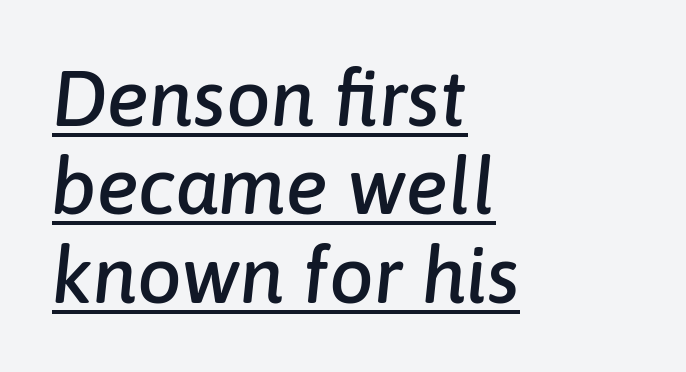
{"italic": "yes", "lean": "right", "slant_degrees": 6, "width": "normal", "stroke_contrast": "low", "x_height": "medium", "monospaced": "no", "underline": "yes", "align": "left", "line_spacing": "tight", "line_spacing_ratio": 1.12, "letter_spacing": "normal", "letter_spacing_em": 0.0, "glyph_px": 79}
